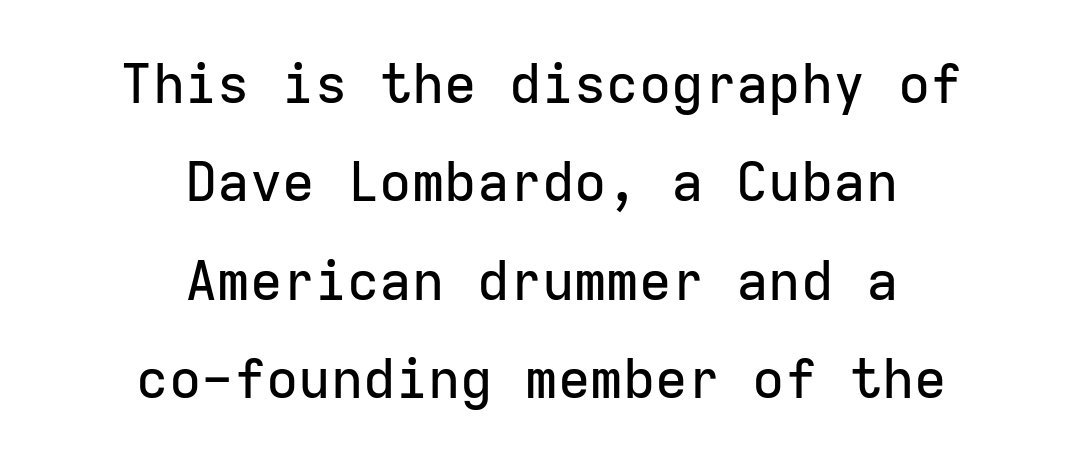
The image shows 54 px sans-serif type, upright, monospaced; set centered, line spacing 1.82x, normal letter spacing, not underlined; low stroke contrast and a medium x-height.
